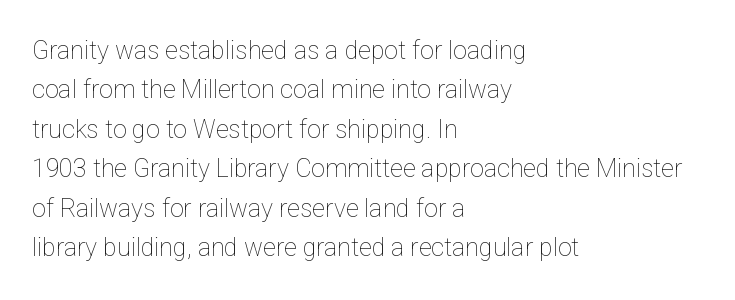
The image shows 25 px text type, upright; set left-aligned, normal line spacing (1.58x), normal letter spacing, not underlined.
